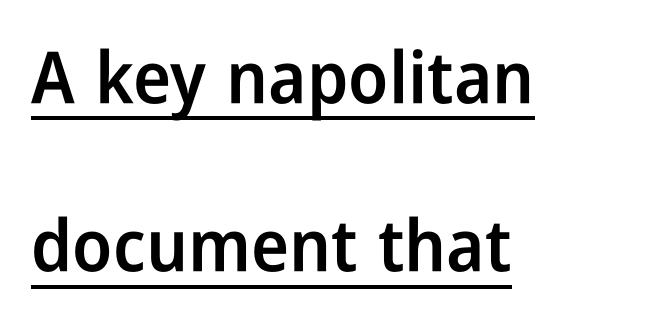
Q: Is the text bold? A: Semi-bold.
Q: Is the text italic (slanted)? A: No, it is upright.
Q: Is the typeface a serif or a sans-serif typeface? A: Sans-serif.
Q: Is the text underlined? A: Yes.
Q: How is the paragraph aligned? A: Left-aligned.
Q: Is the spacing between letters normal or unusually wide? A: Normal.
Q: Is the spacing between lines tight, normal or loose? A: Loose.
Q: Width (condensed, normal, or wide)? A: Condensed.
Q: Stroke contrast? A: Low.
Q: x-height? A: Medium.
Q: Monospaced? A: No.
